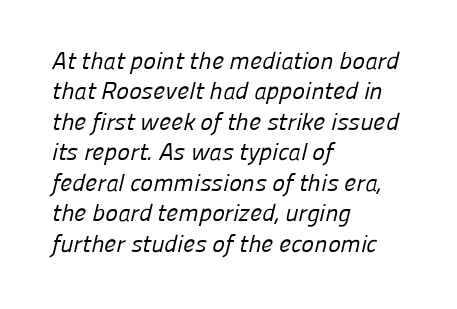
The image shows 24 px text type; set left-aligned, normal line spacing (1.27x), normal letter spacing, not underlined.
